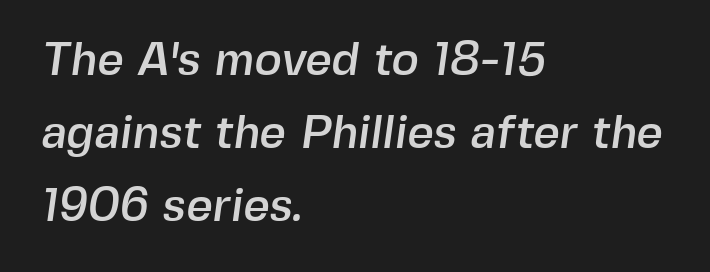
Q: Is the typeface a serif or a sans-serif typeface? A: Sans-serif.
Q: Is the text underlined? A: No.
Q: How is the paragraph aligned? A: Left-aligned.
Q: Is the spacing between letters normal or unusually wide? A: Normal.
Q: Is the spacing between lines tight, normal or loose? A: Normal.
Q: Width (condensed, normal, or wide)? A: Normal.
Q: x-height? A: Medium.
Q: Monospaced? A: No.
